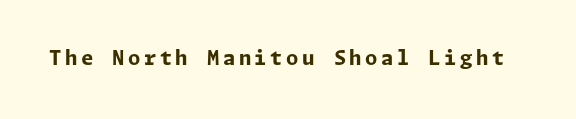
The type sits square on the baseline with zero lean. Lines of text with bare space underneath. Does the weight exceed regular? Yes, all the way to bold.
